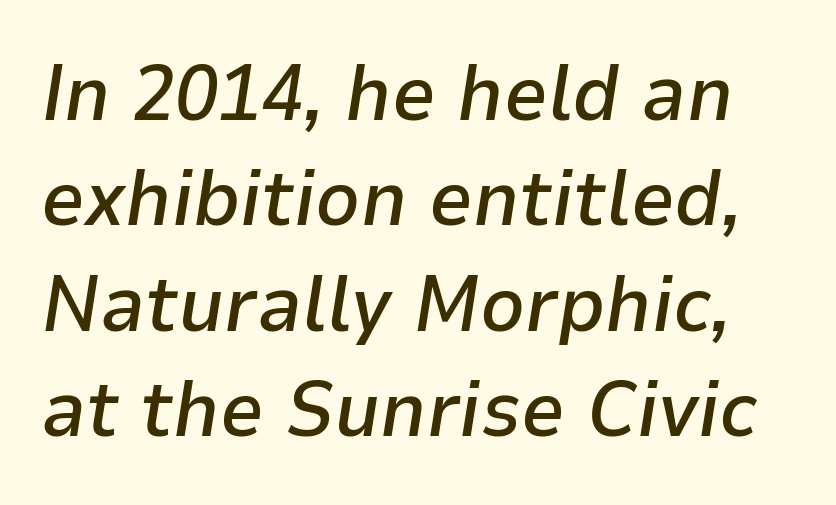
Q: Is the text bold? A: Semi-bold.
Q: Is the text italic (slanted)? A: Yes, it leans right by about 9 degrees.
Q: Is the text underlined? A: No.
Q: Is the spacing between letters normal or unusually wide? A: Normal.
Q: Is the spacing between lines tight, normal or loose? A: Normal.
Q: Width (condensed, normal, or wide)? A: Normal.
Q: Stroke contrast? A: Low.
Q: x-height? A: Medium.
Q: Monospaced? A: No.
